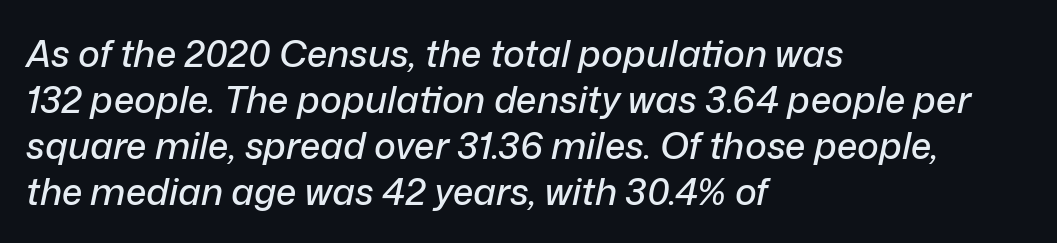
{"italic": "yes", "lean": "right", "slant_degrees": 12, "width": "normal", "stroke_contrast": "low", "x_height": "medium", "monospaced": "no", "underline": "no", "align": "left", "line_spacing_ratio": 1.24, "letter_spacing": "normal", "letter_spacing_em": 0.0, "glyph_px": 37}
